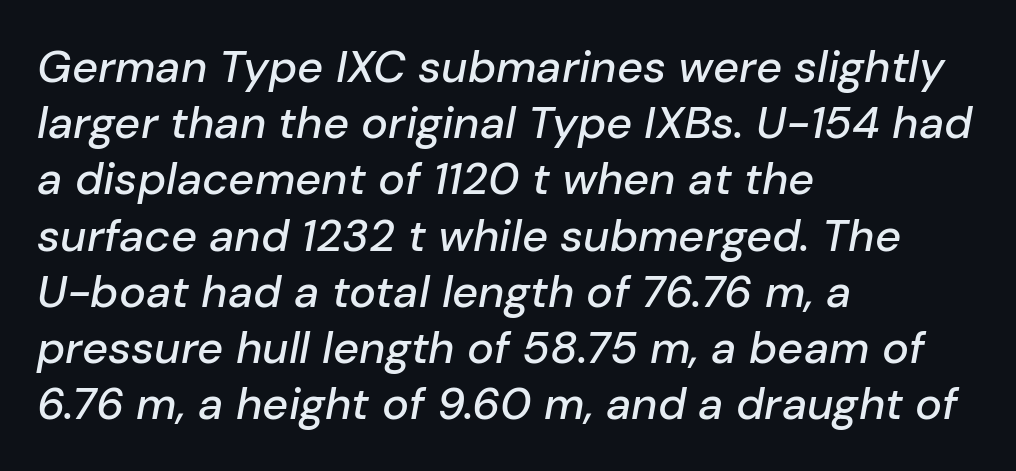
{"italic": "yes", "lean": "right", "slant_degrees": 10, "width": "normal", "stroke_contrast": "low", "x_height": "medium", "monospaced": "no", "underline": "no", "align": "left", "line_spacing": "normal", "line_spacing_ratio": 1.25, "letter_spacing": "normal", "letter_spacing_em": 0.0, "glyph_px": 45}
